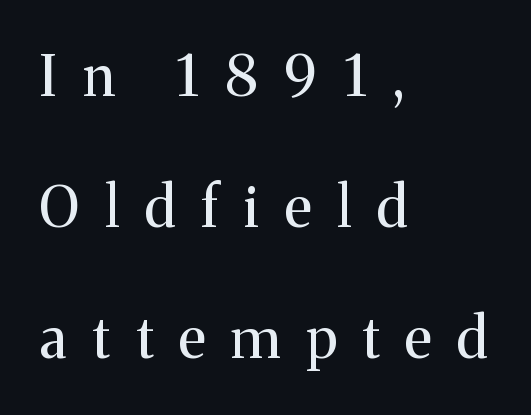
{"serif": "yes", "italic": "no", "bold": "no", "weight": "regular", "width": "normal", "stroke_contrast": "medium", "x_height": "medium", "monospaced": "no", "underline": "no", "align": "left", "line_spacing": "loose", "line_spacing_ratio": 2.34, "letter_spacing": "wide", "letter_spacing_em": 0.46, "glyph_px": 56}
